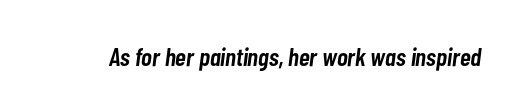
The image shows 26 px text type, italic (leaning right); set normal letter spacing, not underlined.
